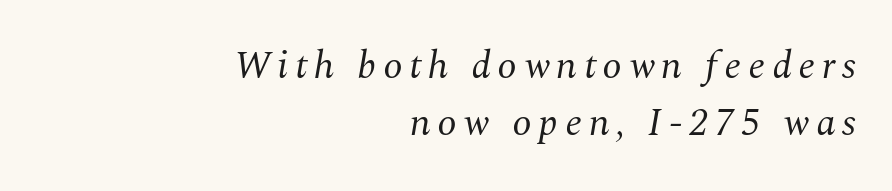
{"serif": "yes", "italic": "yes", "lean": "right", "slant_degrees": 10, "bold": "no", "weight": "regular", "width": "normal", "stroke_contrast": "medium", "x_height": "medium", "monospaced": "no", "underline": "no", "align": "right", "line_spacing": "normal", "line_spacing_ratio": 1.47, "glyph_px": 39}
